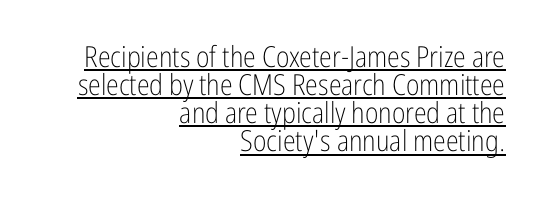
{"serif": "no", "italic": "no", "bold": "no", "weight": "light", "width": "condensed", "stroke_contrast": "low", "x_height": "medium", "monospaced": "no", "underline": "yes", "align": "right", "line_spacing": "tight", "line_spacing_ratio": 0.97, "letter_spacing": "normal", "letter_spacing_em": 0.0, "glyph_px": 29}
